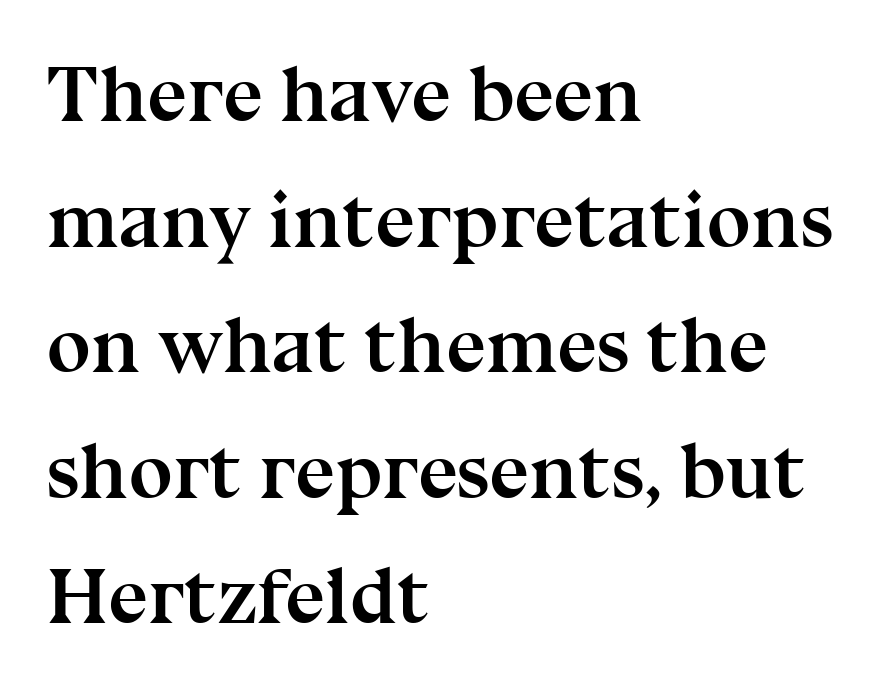
{"serif": "yes", "italic": "no", "bold": "yes", "weight": "semibold", "width": "normal", "stroke_contrast": "medium", "x_height": "medium", "monospaced": "no", "underline": "no", "align": "left", "line_spacing": "normal", "line_spacing_ratio": 1.59, "letter_spacing": "normal", "letter_spacing_em": 0.0, "glyph_px": 79}
